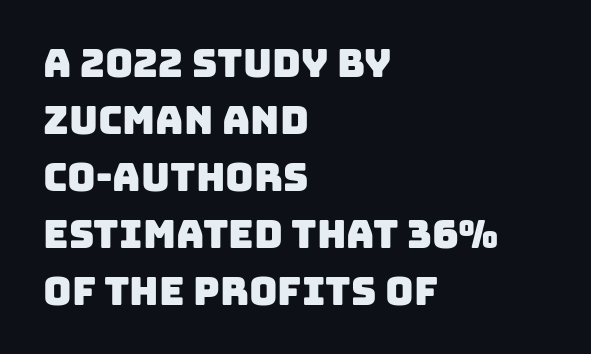
The gap between lines stays unmarked. The letters advance in unequal steps, a hallmark of proportional type. In terms of letterform style, serifs are entirely absent. Leading matches the norm, producing a regular column.
